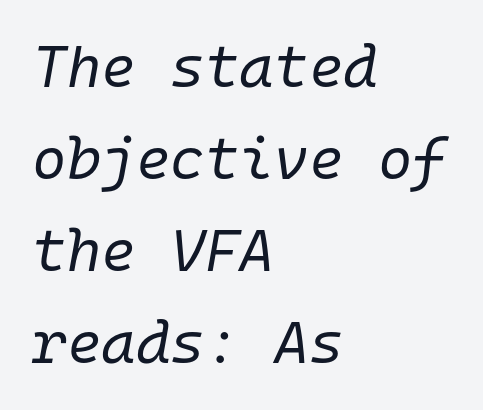
Q: Is the text bold? A: No.
Q: Is the text italic (slanted)? A: Yes, it leans right by about 10 degrees.
Q: Is the text underlined? A: No.
Q: How is the paragraph aligned? A: Left-aligned.
Q: Is the spacing between letters normal or unusually wide? A: Normal.
Q: Is the spacing between lines tight, normal or loose? A: Normal.
Q: Width (condensed, normal, or wide)? A: Normal.
Q: Stroke contrast? A: Low.
Q: x-height? A: Medium.
Q: Monospaced? A: Yes.
